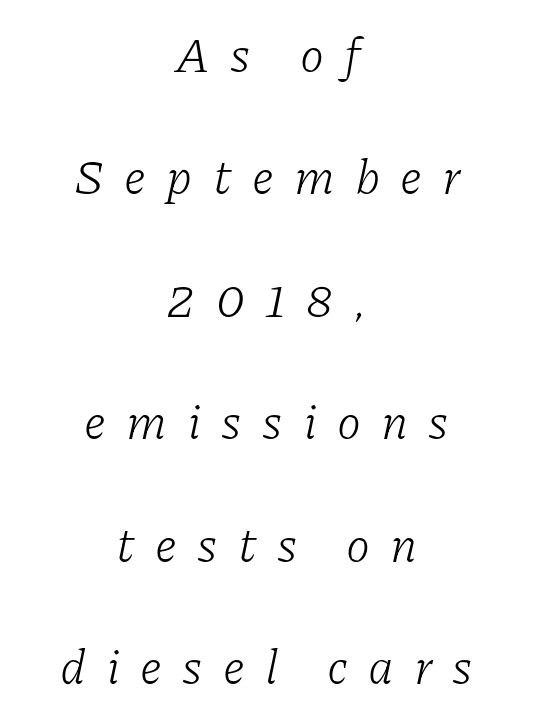
{"serif": "yes", "italic": "yes", "lean": "right", "slant_degrees": 11, "bold": "no", "weight": "light", "width": "normal", "stroke_contrast": "low", "x_height": "medium", "monospaced": "no", "underline": "no", "align": "center", "line_spacing": "loose", "line_spacing_ratio": 2.5, "letter_spacing": "wide", "letter_spacing_em": 0.41, "glyph_px": 49}
